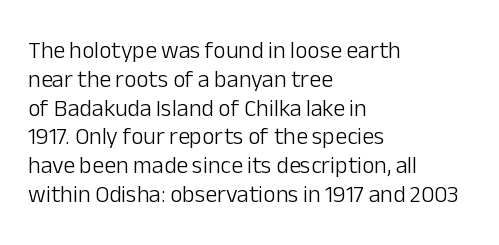
The image shows 24 px text type, upright; set left-aligned, line spacing 1.2x, normal letter spacing, not underlined.
